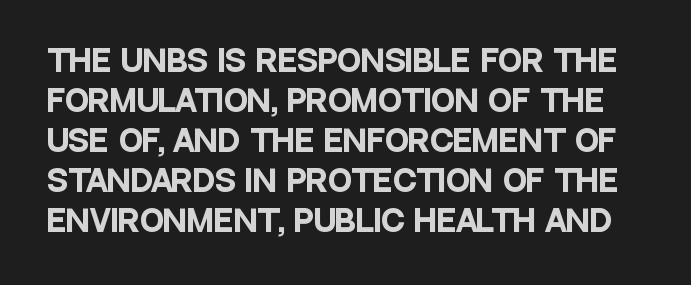
{"serif": "no", "italic": "no", "bold": "yes", "weight": "heavy", "width": "condensed", "stroke_contrast": "low", "x_height": "large", "monospaced": "no", "underline": "no", "line_spacing": "normal", "line_spacing_ratio": 1.38, "letter_spacing": "normal", "letter_spacing_em": 0.0, "glyph_px": 29}
